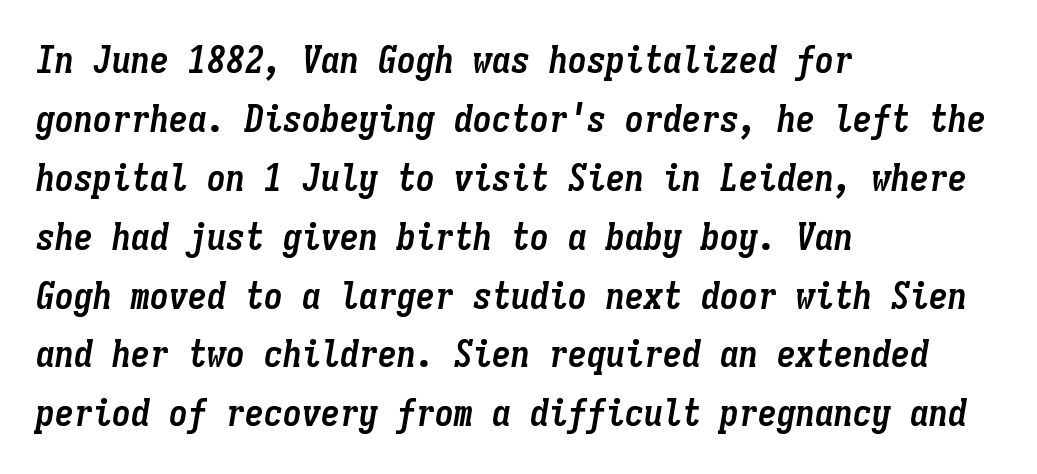
No extra tracking has been applied to these lines. Students, observe: this is what conventionally led text looks like. Underline: absent. Compared with an ordinary text face, these strokes are far heavier — a full bold. Each letter, wide or thin by design, is forced into the same width here. The glyphs look as if they've been sheared to an angle.
